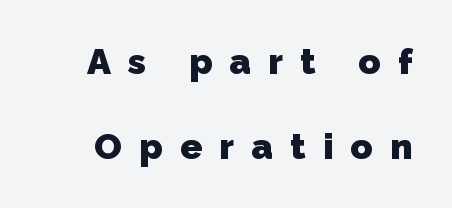
Q: Is the text bold? A: Yes.
Q: Is the typeface a serif or a sans-serif typeface? A: Sans-serif.
Q: Is the text underlined? A: No.
Q: Is the spacing between letters normal or unusually wide? A: Unusually wide.
Q: Is the spacing between lines tight, normal or loose? A: Loose.
Q: Width (condensed, normal, or wide)? A: Normal.
Q: Stroke contrast? A: Low.
Q: x-height? A: Medium.
Q: Monospaced? A: No.
